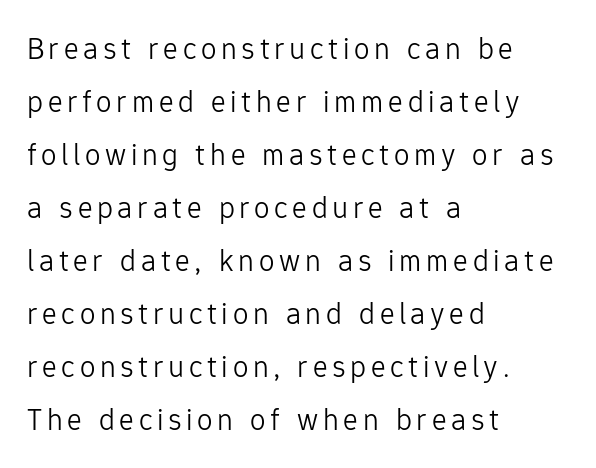
Tall strokes in this sample are plumb rather than angled. The passage shown is typed in a proportional face where columns would drift. Line beginnings align vertically; line endings do not. Weight: regular or lighter. The letters carry no serifs — their stems end cleanly without finishing strokes. Glance below the letters and you will spot only blank space.
